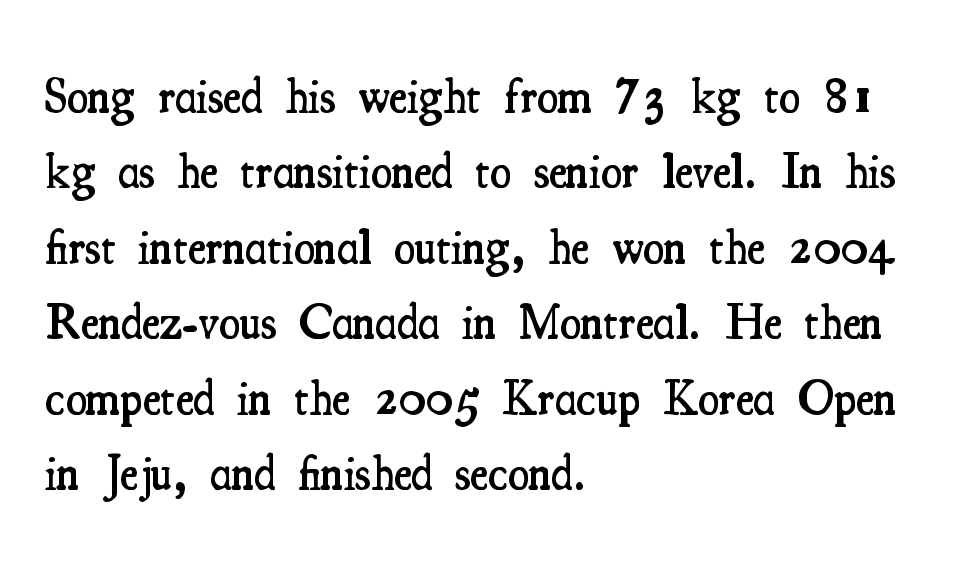
Q: Is the text bold? A: Semi-bold.
Q: Is the text italic (slanted)? A: No, it is upright.
Q: Is the typeface a serif or a sans-serif typeface? A: Serif.
Q: Is the text underlined? A: No.
Q: How is the paragraph aligned? A: Left-aligned.
Q: Is the spacing between letters normal or unusually wide? A: Normal.
Q: Is the spacing between lines tight, normal or loose? A: Normal.
Q: Width (condensed, normal, or wide)? A: Condensed.
Q: Stroke contrast? A: Medium.
Q: x-height? A: Small.
Q: Monospaced? A: No.
